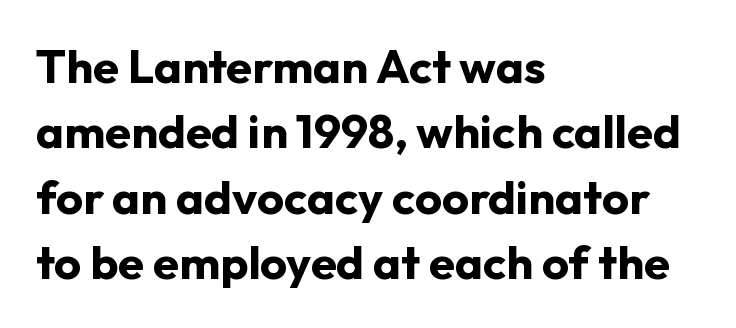
The image shows 47 px bold sans-serif type, upright; set left-aligned, normal line spacing (1.39x), normal letter spacing, not underlined; low stroke contrast and a medium x-height.
